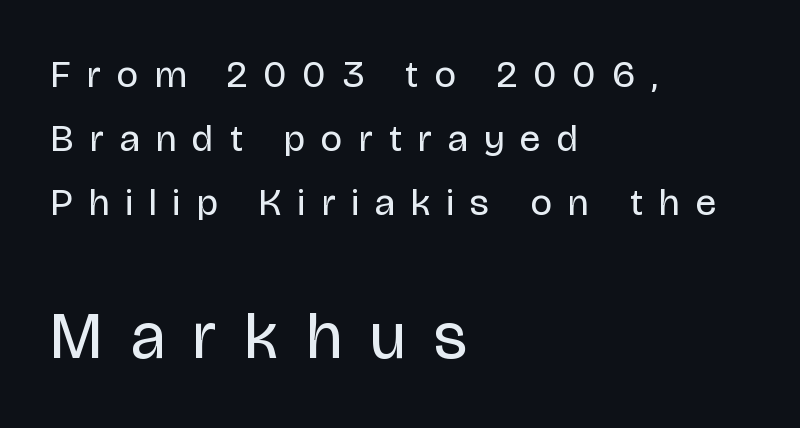
{"serif": "no", "italic": "no", "bold": "no", "weight": "regular", "width": "condensed", "stroke_contrast": "low", "x_height": "large", "monospaced": "no", "underline": "no", "align": "left", "line_spacing": "normal", "line_spacing_ratio": 1.69, "letter_spacing": "wide", "letter_spacing_em": 0.44, "larger_block": "second", "size_ratio": 1.74, "glyph_px": 66}
